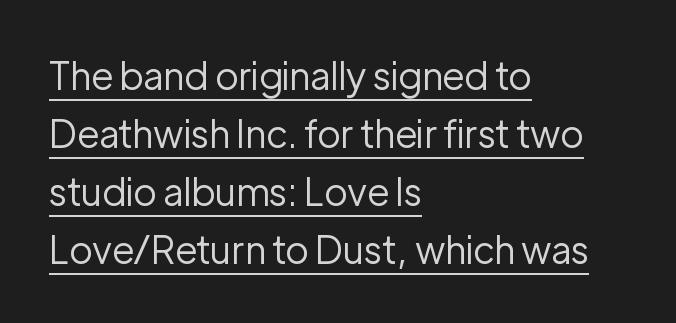
Q: Is the text bold? A: No.
Q: Is the text italic (slanted)? A: No, it is upright.
Q: Is the typeface a serif or a sans-serif typeface? A: Sans-serif.
Q: Is the text underlined? A: Yes.
Q: How is the paragraph aligned? A: Left-aligned.
Q: Is the spacing between letters normal or unusually wide? A: Normal.
Q: Is the spacing between lines tight, normal or loose? A: Normal.
Q: Width (condensed, normal, or wide)? A: Normal.
Q: Stroke contrast? A: Low.
Q: x-height? A: Medium.
Q: Monospaced? A: No.
